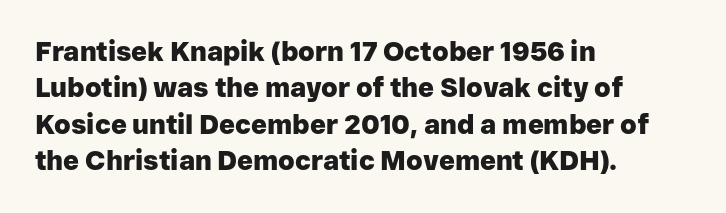
The image shows 27 px bold type, upright; set left-aligned, normal line spacing (1.35x), normal letter spacing, not underlined.
